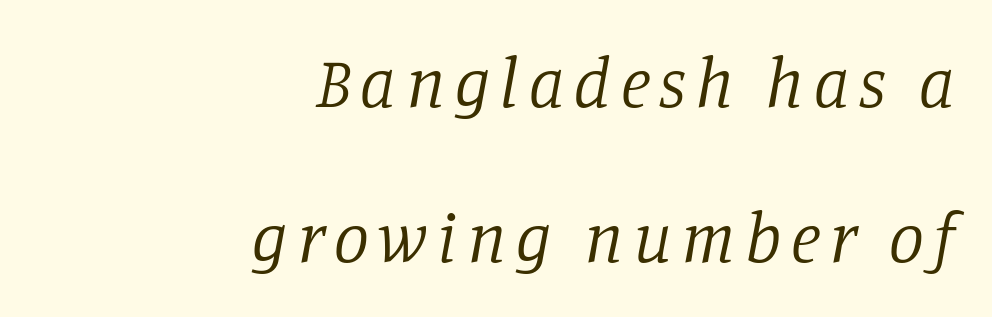
Regarding serifs, this sample has them. A quiet, ordinary-to-light weight characterises the typeface. Slant detected: the letters are inclined. Short and long lines alike share a common ending point at right.
